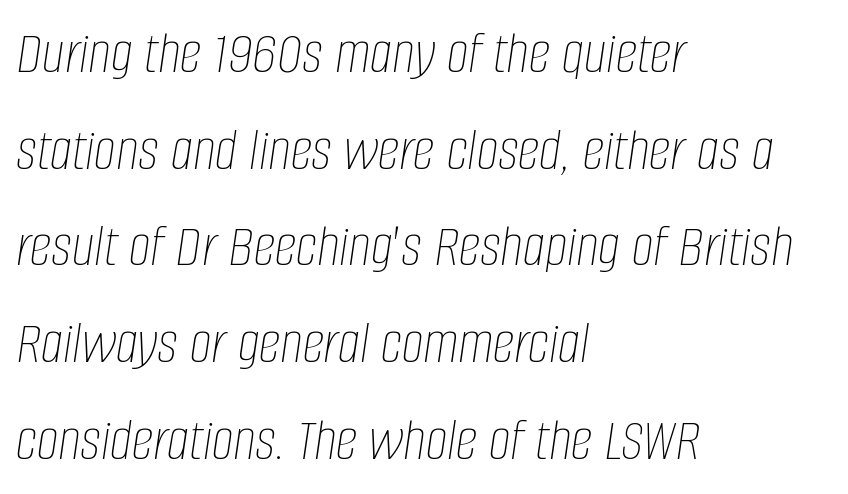
{"italic": "yes", "lean": "right", "slant_degrees": 8, "bold": "no", "weight": "thin", "width": "condensed", "stroke_contrast": "low", "x_height": "large", "monospaced": "no", "underline": "no", "align": "left", "line_spacing": "normal", "line_spacing_ratio": 1.56, "letter_spacing": "normal", "letter_spacing_em": 0.0, "glyph_px": 62}
